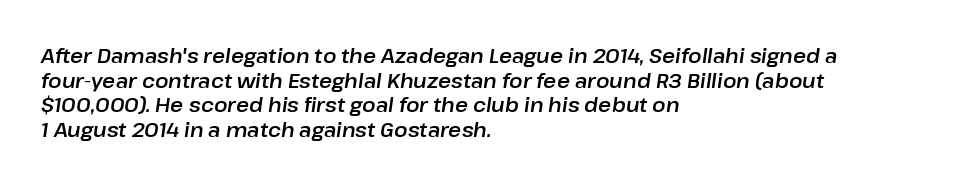
{"italic": "yes", "lean": "right", "slant_degrees": 8, "underline": "no", "align": "left", "line_spacing_ratio": 1.23, "letter_spacing": "normal", "letter_spacing_em": 0.0, "glyph_px": 20}
